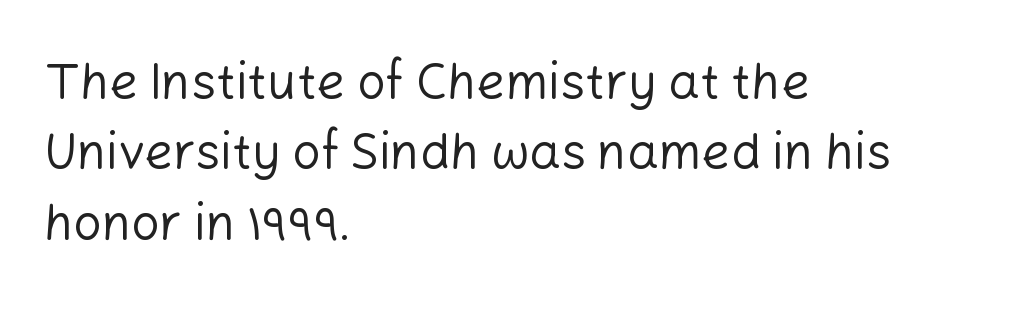
The image shows 50 px regular-weight sans-serif type, upright; set left-aligned, normal line spacing (1.41x), normal letter spacing, not underlined; low stroke contrast and a medium x-height.
